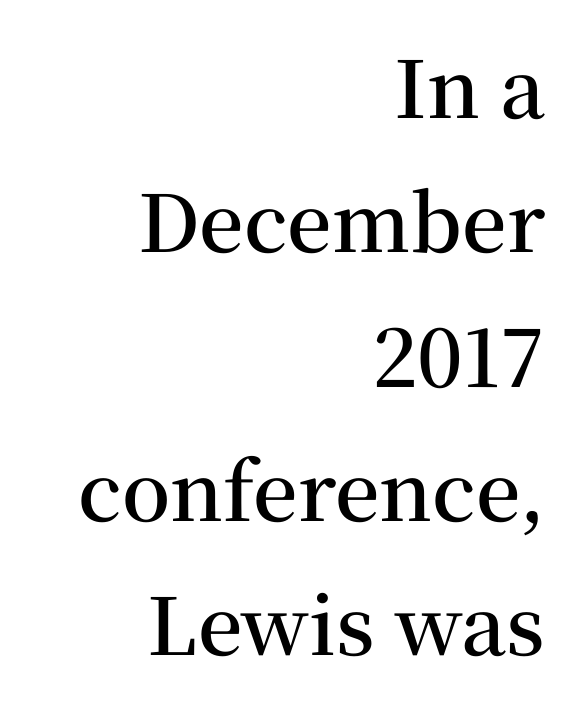
{"serif": "yes", "italic": "no", "bold": "semi", "weight": "semibold", "width": "normal", "stroke_contrast": "medium", "x_height": "medium", "monospaced": "no", "underline": "no", "align": "right", "line_spacing": "normal", "line_spacing_ratio": 1.7, "letter_spacing": "normal", "letter_spacing_em": 0.0, "glyph_px": 79}
